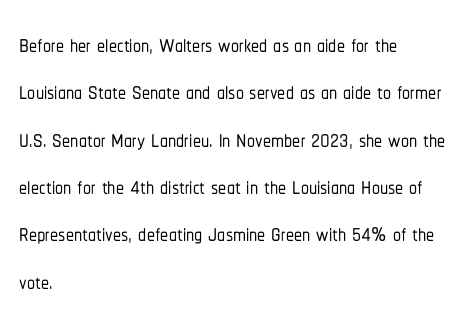
The image shows 32 px condensed sans-serif type, upright; set left-aligned, normal line spacing (1.48x), normal letter spacing, not underlined; low stroke contrast and a medium x-height.
